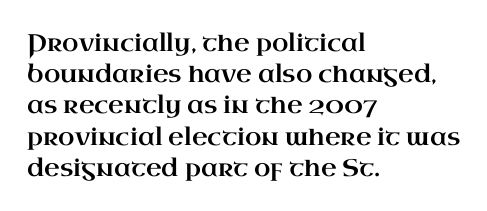
The image shows 24 px text type, upright; set left-aligned, normal line spacing (1.3x), normal letter spacing, not underlined.
